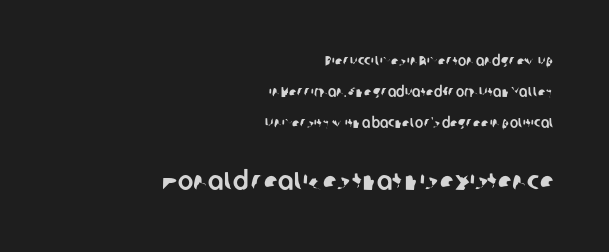
{"underline": "no", "align": "right", "line_spacing": "loose", "line_spacing_ratio": 2.23, "letter_spacing": "normal", "letter_spacing_em": 0.0, "larger_block": "second", "size_ratio": 1.86, "glyph_px": 26}
